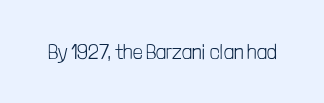
Q: Is the text bold? A: No.
Q: Is the text italic (slanted)? A: No, it is upright.
Q: Is the text underlined? A: No.
Q: Is the spacing between letters normal or unusually wide? A: Normal.
